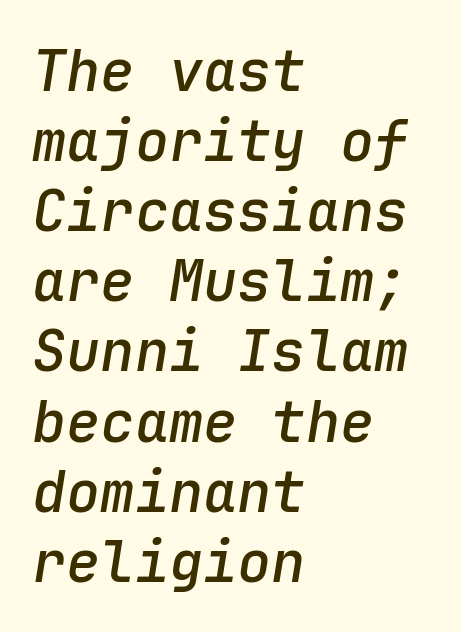
{"italic": "yes", "lean": "right", "slant_degrees": 9, "bold": "semi", "weight": "semibold", "width": "normal", "stroke_contrast": "low", "x_height": "medium", "monospaced": "yes", "underline": "no", "align": "left", "line_spacing_ratio": 1.23, "letter_spacing": "normal", "letter_spacing_em": 0.0, "glyph_px": 57}
